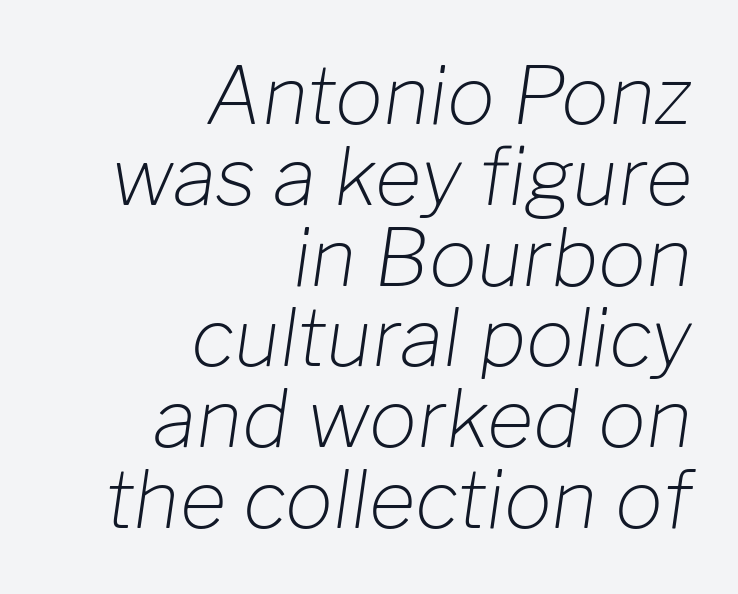
Q: Is the text bold? A: No.
Q: Is the text italic (slanted)? A: Yes, it leans right by about 8 degrees.
Q: Is the text underlined? A: No.
Q: How is the paragraph aligned? A: Right-aligned.
Q: Is the spacing between letters normal or unusually wide? A: Normal.
Q: Is the spacing between lines tight, normal or loose? A: Tight.
Q: Width (condensed, normal, or wide)? A: Normal.
Q: Stroke contrast? A: Low.
Q: x-height? A: Medium.
Q: Monospaced? A: No.
